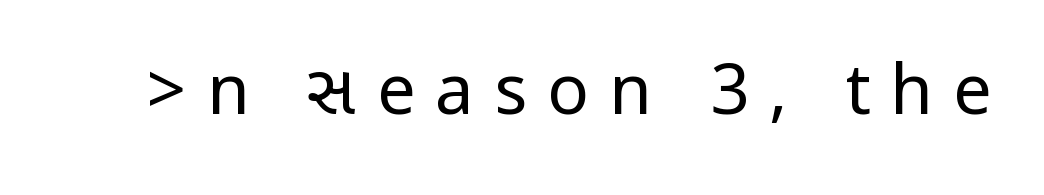
{"serif": "no", "italic": "no", "bold": "no", "weight": "regular", "width": "condensed", "stroke_contrast": "low", "underline": "no", "letter_spacing": "wide", "letter_spacing_em": 0.29, "glyph_px": 69}
